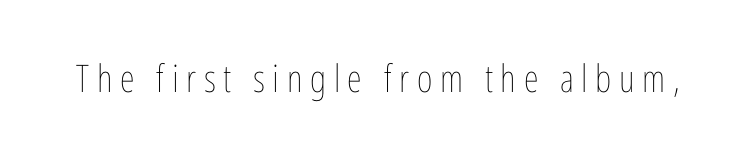
Q: Is the text bold? A: No.
Q: Is the text italic (slanted)? A: No, it is upright.
Q: Is the text underlined? A: No.
Q: Is the spacing between letters normal or unusually wide? A: Unusually wide.
Q: Width (condensed, normal, or wide)? A: Condensed.
Q: Stroke contrast? A: Low.
Q: x-height? A: Medium.
Q: Monospaced? A: No.
